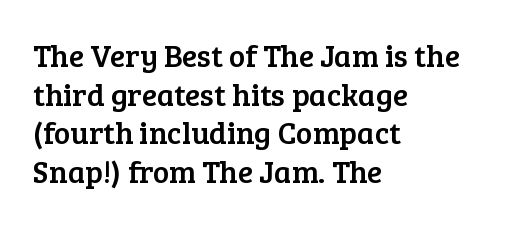
{"serif": "yes", "italic": "no", "width": "normal", "stroke_contrast": "low", "x_height": "medium", "monospaced": "no", "underline": "no", "align": "left", "line_spacing": "normal", "line_spacing_ratio": 1.25, "letter_spacing": "normal", "letter_spacing_em": 0.0, "glyph_px": 31}
